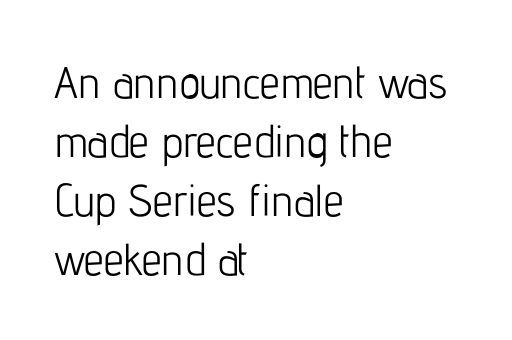
{"serif": "no", "italic": "no", "bold": "no", "weight": "light", "width": "condensed", "stroke_contrast": "low", "x_height": "medium", "monospaced": "no", "underline": "no", "align": "left", "line_spacing": "normal", "line_spacing_ratio": 1.31, "letter_spacing": "normal", "letter_spacing_em": 0.0, "glyph_px": 45}
